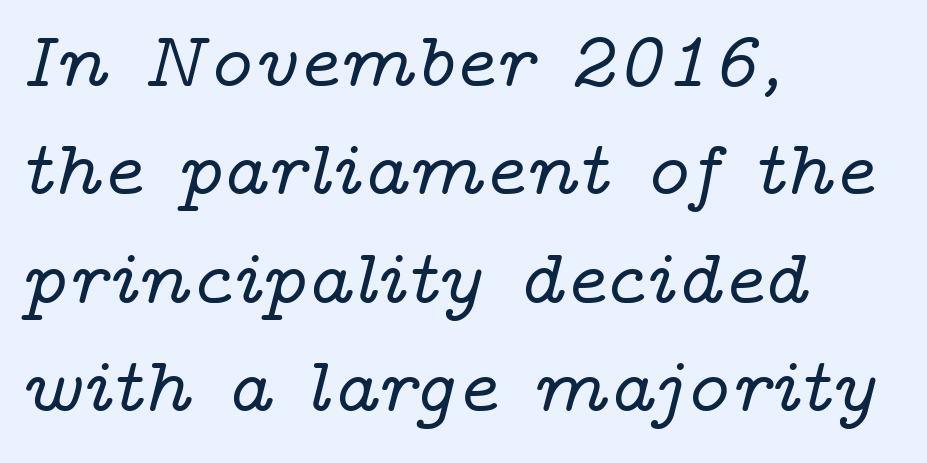
Q: Is the text italic (slanted)? A: Yes, it leans right by about 14 degrees.
Q: Is the typeface a serif or a sans-serif typeface? A: Serif.
Q: Is the text underlined? A: No.
Q: How is the paragraph aligned? A: Left-aligned.
Q: Is the spacing between letters normal or unusually wide? A: Normal.
Q: Is the spacing between lines tight, normal or loose? A: Normal.
Q: Width (condensed, normal, or wide)? A: Wide.
Q: Stroke contrast? A: Low.
Q: x-height? A: Medium.
Q: Monospaced? A: No.
